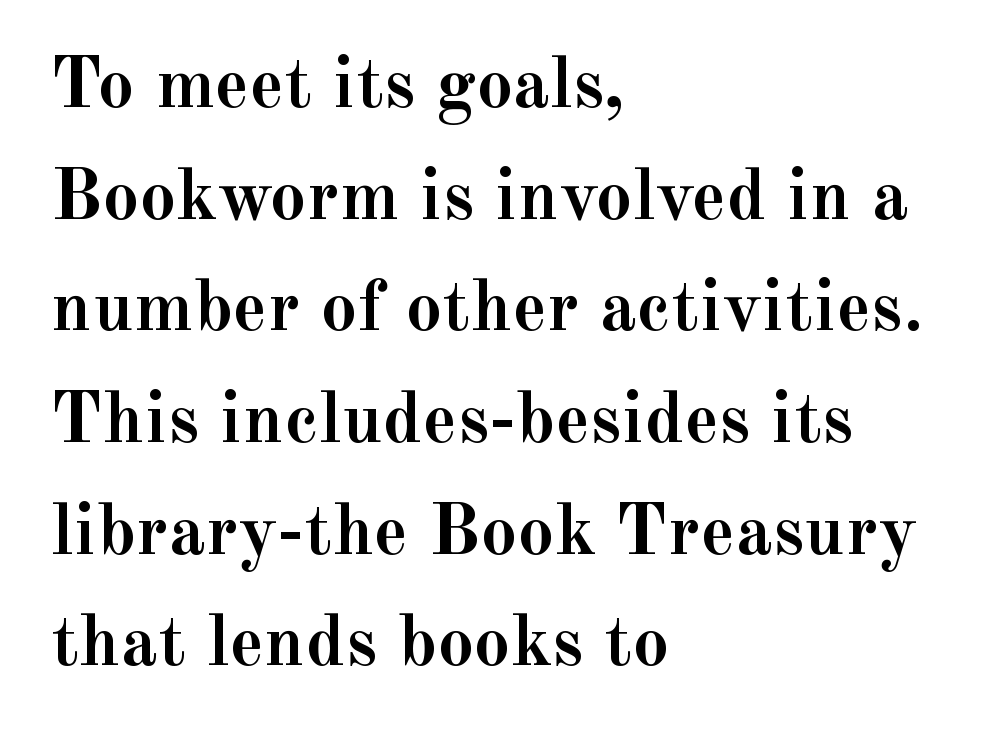
The image shows 73 px semibold serif type, upright; set left-aligned, normal line spacing (1.53x), normal letter spacing, not underlined; a small x-height.
